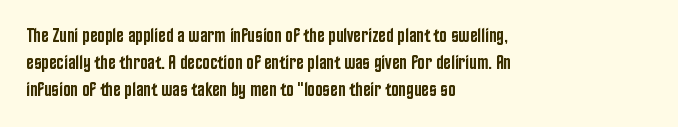
The image shows 20 px text type, upright; set left-aligned, normal line spacing (1.35x), normal letter spacing, not underlined.
